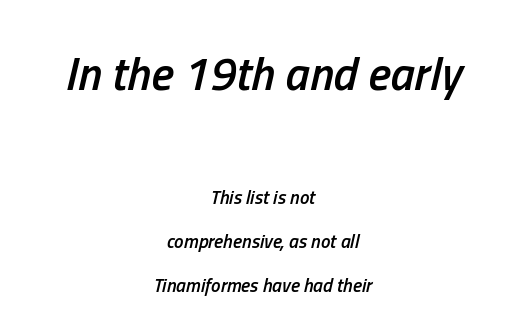
This rendering features lettering with no underline. Reading down the block, each line starts at a different indent, mirrored at its end. A somewhat darkened texture: the type is semibold rather than bold. How would I describe the line gaps? Wide and relaxed. Type size steps down from the first block to the second. The line texture is even and compact thanks to regular tracking.
